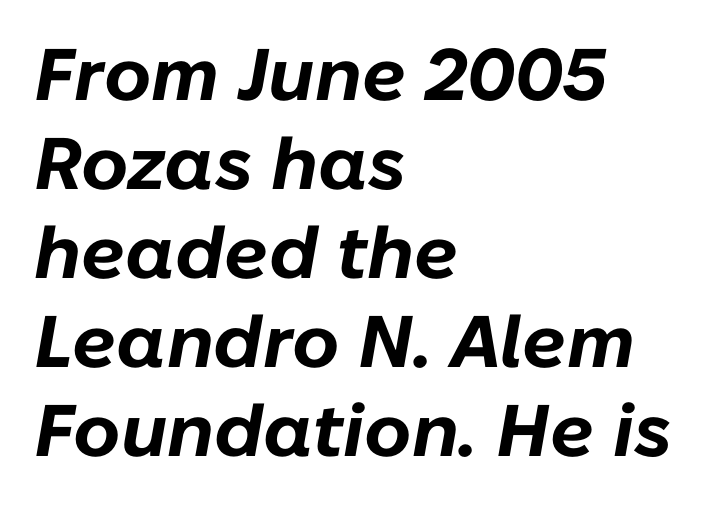
Bold? Absolutely — the strokes are thick and heavy. Observe the lean: these are italic letterforms. Has an underline been added? It has not. You could not count columns in this text — the font is proportionally spaced. Teacher's note: observe the even left margin — that is flush-left alignment.
